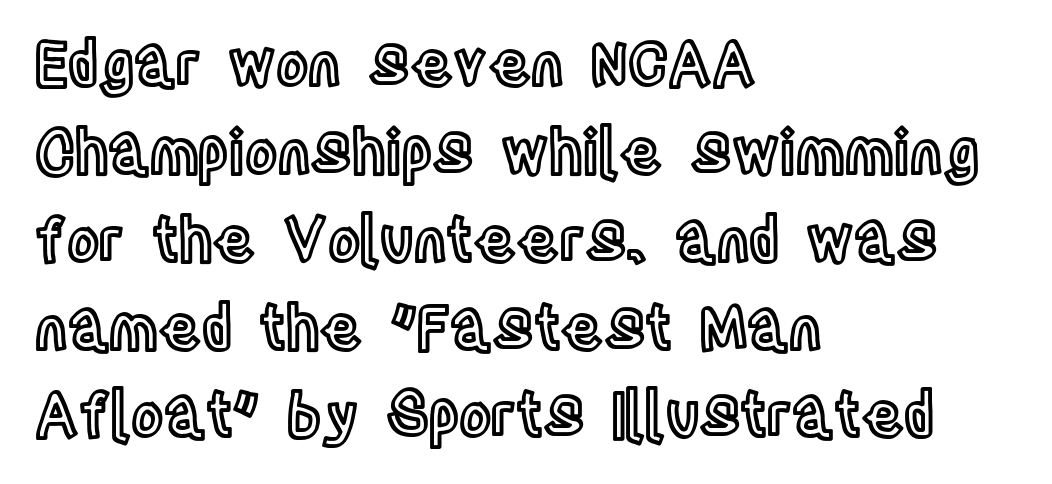
{"italic": "no", "width": "condensed", "x_height": "large", "monospaced": "no", "underline": "no", "align": "left", "line_spacing": "normal", "line_spacing_ratio": 1.44, "letter_spacing": "normal", "letter_spacing_em": 0.0, "glyph_px": 61}
